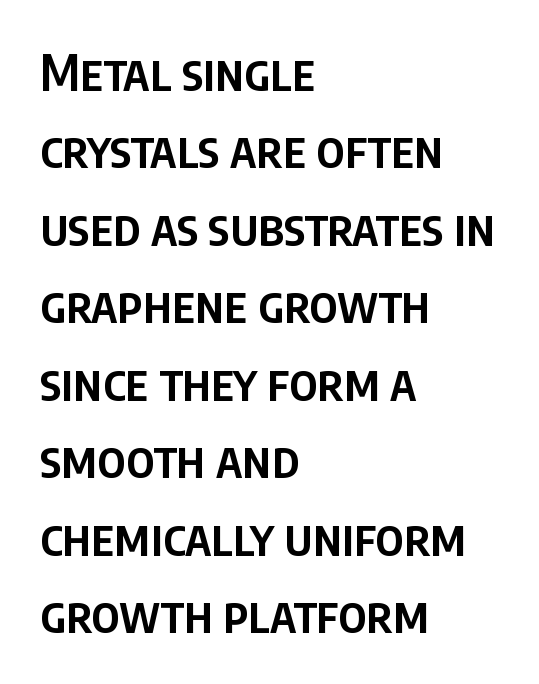
Q: Is the text bold? A: Semi-bold.
Q: Is the text italic (slanted)? A: No, it is upright.
Q: Is the typeface a serif or a sans-serif typeface? A: Sans-serif.
Q: Is the text underlined? A: No.
Q: How is the paragraph aligned? A: Left-aligned.
Q: Is the spacing between letters normal or unusually wide? A: Normal.
Q: Is the spacing between lines tight, normal or loose? A: Normal.
Q: Width (condensed, normal, or wide)? A: Condensed.
Q: Stroke contrast? A: Low.
Q: x-height? A: Large.
Q: Monospaced? A: No.
